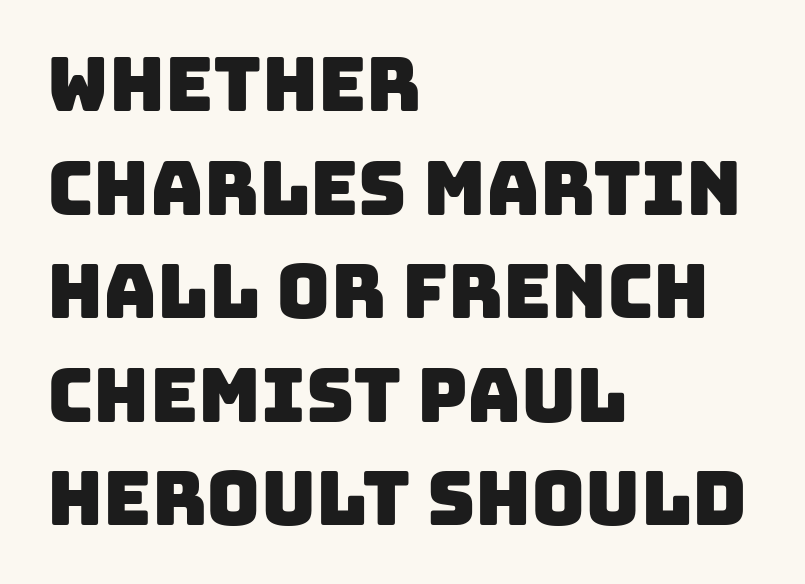
The image shows 74 px sans-serif type; set left-aligned, normal line spacing (1.4x), normal letter spacing, not underlined; low stroke contrast and a large x-height.
